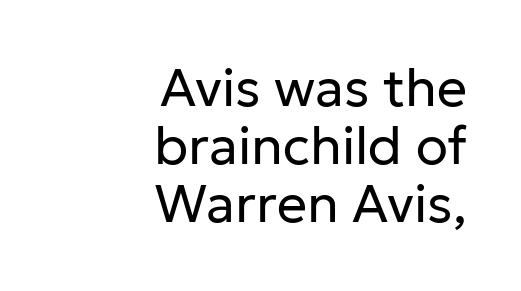
Q: Is the text bold? A: No.
Q: Is the text italic (slanted)? A: No, it is upright.
Q: Is the typeface a serif or a sans-serif typeface? A: Sans-serif.
Q: Is the text underlined? A: No.
Q: How is the paragraph aligned? A: Right-aligned.
Q: Is the spacing between letters normal or unusually wide? A: Normal.
Q: Is the spacing between lines tight, normal or loose? A: Tight.
Q: Width (condensed, normal, or wide)? A: Normal.
Q: Stroke contrast? A: Low.
Q: x-height? A: Medium.
Q: Monospaced? A: No.
